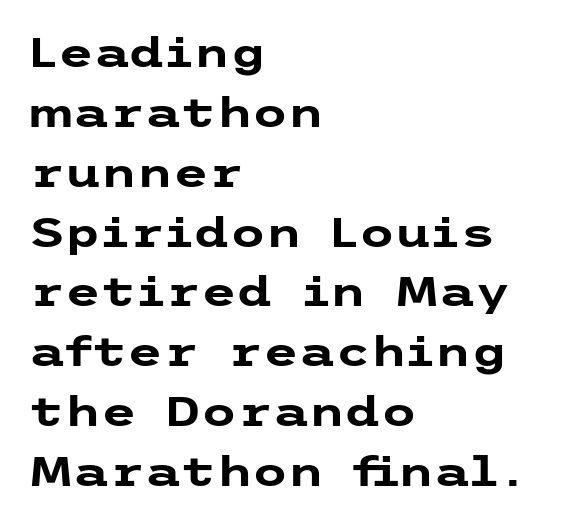
Caption: multi-line text, flush left, ragged right. Evenly set lines give the paragraph a standard silhouette. The foot of each line stays bare and open. A sans-serif font was chosen for this passage. Glyph-to-glyph distance matches everyday printed text.
